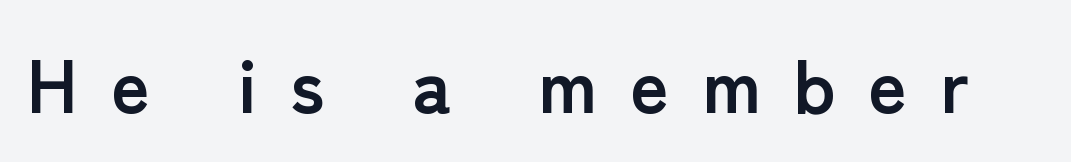
Caption: expanded tracking, letters set apart. Proportional: the letters do not fall into vertical columns. Bold? Absolutely — the strokes are thick and heavy. Style check: upright.
